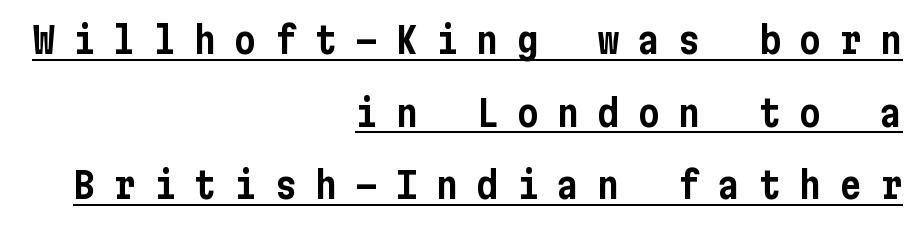
The lettering holds an erect, upright posture throughout. Is the letter spacing exaggerated? Yes — the characters are pushed far apart. One-word summary of the alignment: right. Caption: lettering with a line underneath. In terms of letterform style, serifs are entirely absent. Interline gaps are noticeably wide in this sample.
